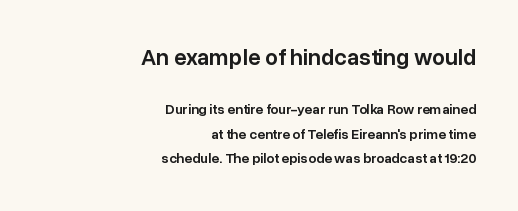
Honestly, there is no underline to notice here at all. The setting favours the right margin, as signatures and pull-quotes sometimes do. Visually, the top section dominates because its glyphs are scaled up. Semibold letterforms, between regular and bold. These lines keep a tight, regular rhythm from letter to letter. The axis of the letterforms is exactly vertical.
